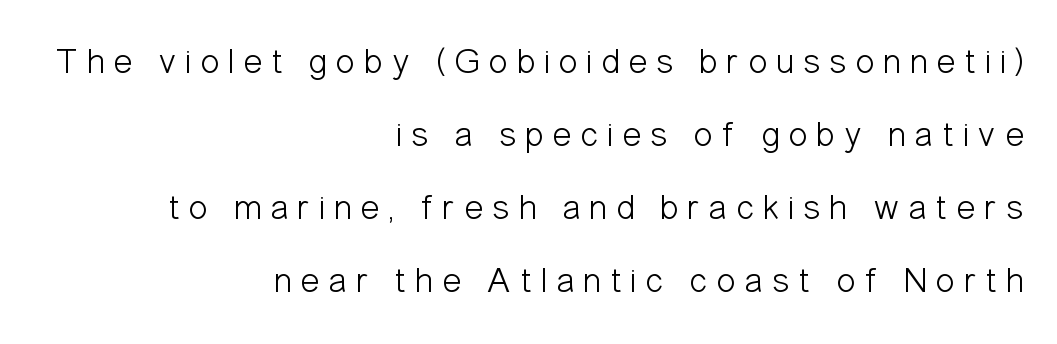
The image shows 36 px light, condensed sans-serif type, upright; set right-aligned, loose line spacing (2.03x), unusually wide letter spacing (+0.24 em), not underlined; low stroke contrast and a medium x-height.
